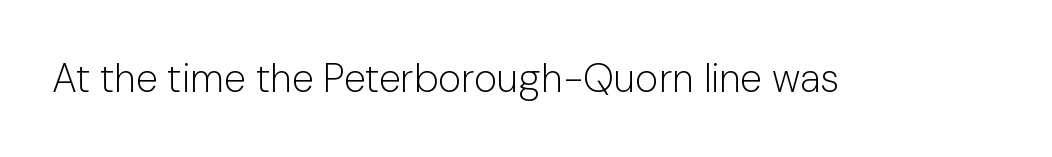
The image shows 40 px light sans-serif type, upright; set normal letter spacing, not underlined; low stroke contrast and a medium x-height.
